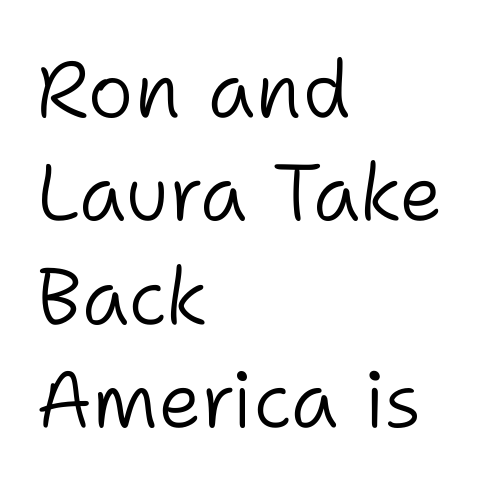
Q: Is the text bold? A: No.
Q: Is the text italic (slanted)? A: No, it is upright.
Q: Is the typeface a serif or a sans-serif typeface? A: Sans-serif.
Q: Is the text underlined? A: No.
Q: How is the paragraph aligned? A: Left-aligned.
Q: Is the spacing between letters normal or unusually wide? A: Normal.
Q: Is the spacing between lines tight, normal or loose? A: Normal.
Q: Width (condensed, normal, or wide)? A: Normal.
Q: Stroke contrast? A: Low.
Q: x-height? A: Medium.
Q: Monospaced? A: No.
